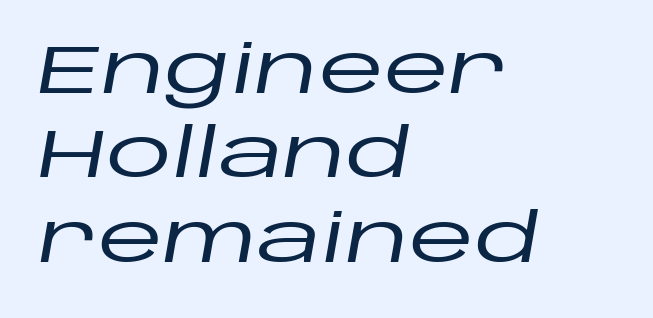
The image shows 67 px wide type, italic (leaning right); set left-aligned, normal line spacing (1.26x), normal letter spacing, not underlined; low stroke contrast and a large x-height.
